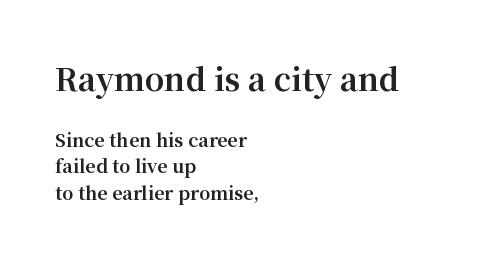
Q: Is the text bold? A: Yes.
Q: Is the text italic (slanted)? A: No, it is upright.
Q: Is the typeface a serif or a sans-serif typeface? A: Serif.
Q: Is the text underlined? A: No.
Q: How is the paragraph aligned? A: Left-aligned.
Q: Is the spacing between letters normal or unusually wide? A: Normal.
Q: Is the spacing between lines tight, normal or loose? A: Normal.
Q: Which block of text is set in a larger size, the first (top) or the second (bottom)? A: The first (top) one.
Q: Width (condensed, normal, or wide)? A: Normal.
Q: Stroke contrast? A: Medium.
Q: x-height? A: Medium.
Q: Monospaced? A: No.
